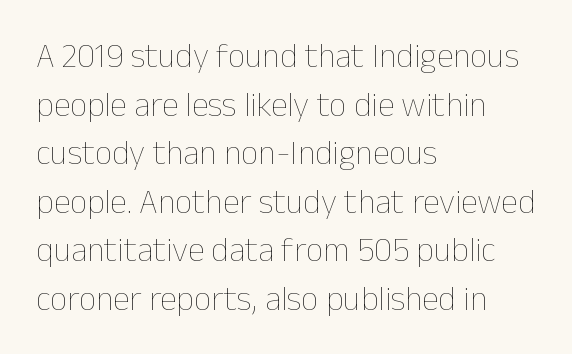
Spacing verdict: proportional, widths tailored to each character. This sample keeps an unexceptional amount of space between lines. Stroke thickness stays within the range of a standard reading face or lighter. A classic flush-left, rag-right setting is used for this passage. Nothing unusual about the tracking: characters are spaced as the font intends. The space beneath each line is pristine and unruled.
